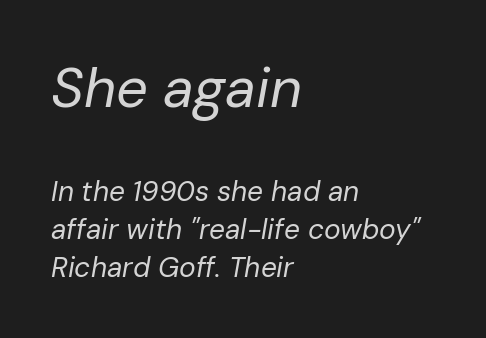
Q: Is the text bold? A: No.
Q: Is the text italic (slanted)? A: Yes, it leans right by about 10 degrees.
Q: Is the text underlined? A: No.
Q: How is the paragraph aligned? A: Left-aligned.
Q: Is the spacing between letters normal or unusually wide? A: Normal.
Q: Is the spacing between lines tight, normal or loose? A: Normal.
Q: Which block of text is set in a larger size, the first (top) or the second (bottom)? A: The first (top) one.
Q: Width (condensed, normal, or wide)? A: Normal.
Q: Stroke contrast? A: Low.
Q: x-height? A: Medium.
Q: Monospaced? A: No.
